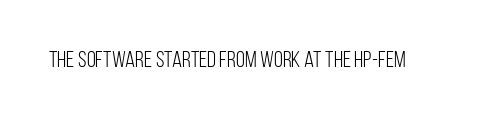
The type is set solid horizontally, with unmodified tracking. Words float on clear page, feet unadorned. A quiet, ordinary-to-light weight characterises the typeface. The type sits square on the baseline with zero lean.
